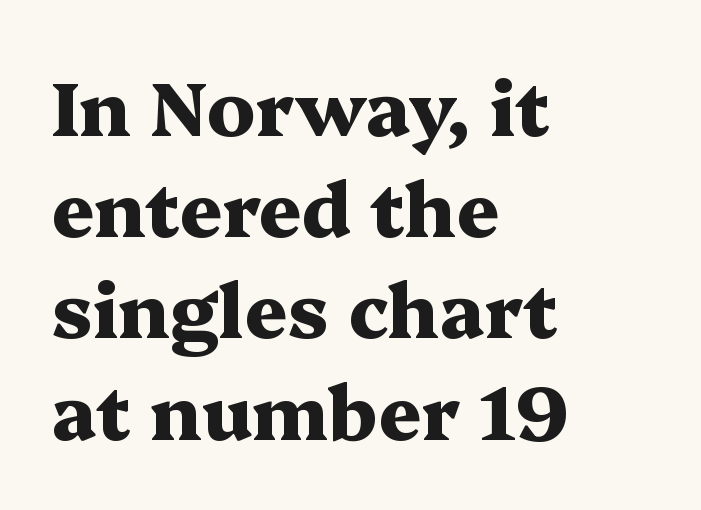
What kind of face is this? One with serifs. The rag falls on the right side of this text block. The string is rendered with underlining switched off. Vertical strokes here are truly vertical. Its strokes are broad and dark, the hallmark of bold type. Horizontal bands of white between lines are of average thickness.
